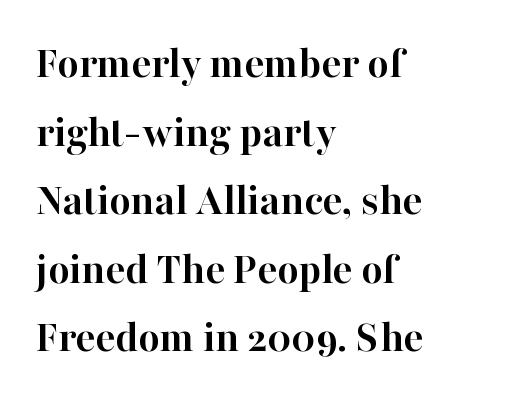
The image shows 46 px semibold serif type, upright; set left-aligned, normal line spacing (1.49x), normal letter spacing, not underlined; high stroke contrast and a medium x-height.
